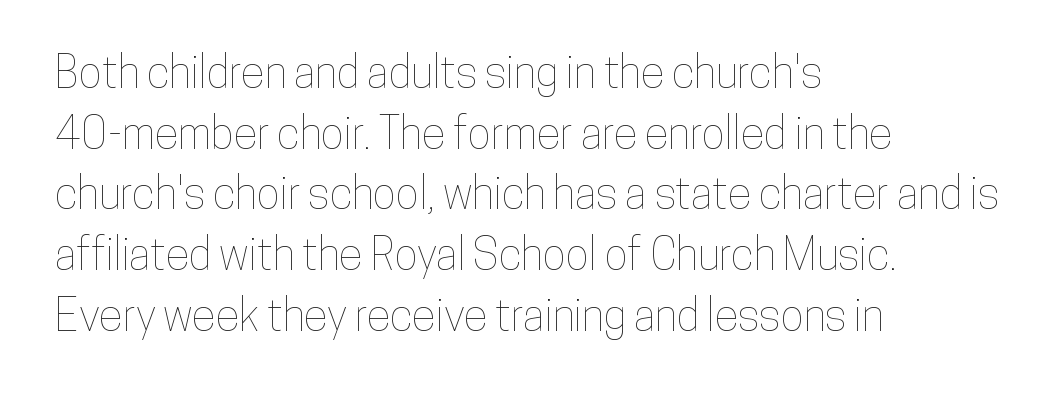
Interline gaps are of average width in this sample. You could call the tracking neutral — neither tight nor loose. This rendering uses left alignment, leaving the right contour irregular. Designer's note — italics off, roman on. The passage shown is typed in a proportional face where columns would drift.
